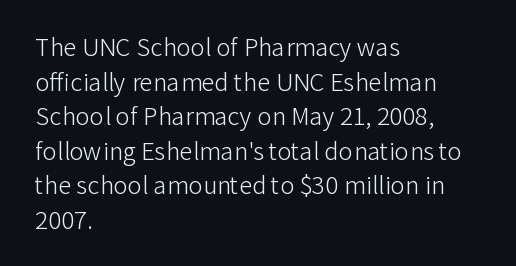
{"italic": "no", "bold": "no", "underline": "no", "align": "left", "line_spacing": "normal", "line_spacing_ratio": 1.44, "letter_spacing": "normal", "letter_spacing_em": 0.0, "glyph_px": 24}
